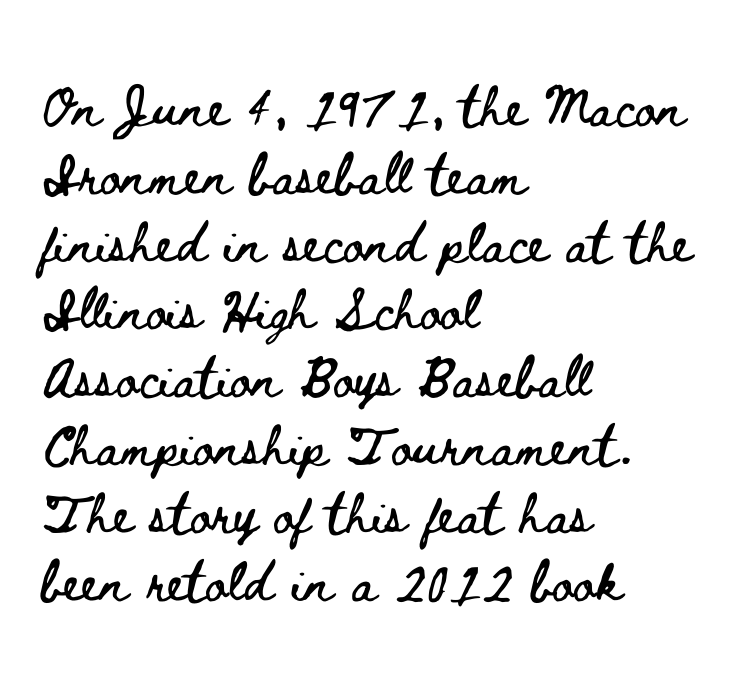
The image shows 51 px wide type; set left-aligned, normal line spacing (1.33x), normal letter spacing, not underlined; low stroke contrast and a small x-height.
